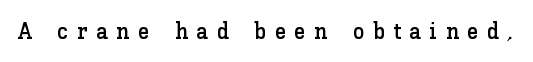
Glance below the letters and you will spot only blank space. Tall strokes in this sample are plumb rather than angled. Inter-character spacing is expanded well beyond the font's built-in metrics.
